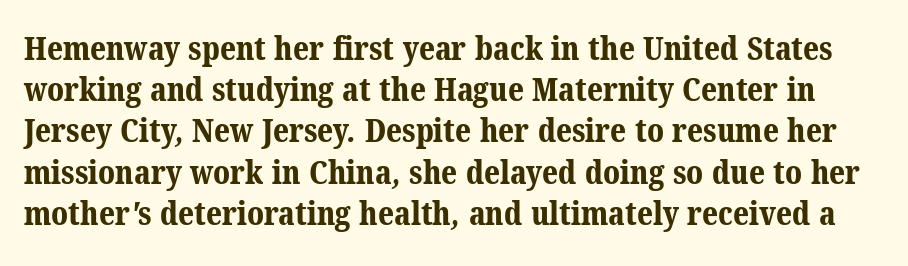
{"serif": "yes", "bold": "yes", "weight": "bold", "width": "normal", "stroke_contrast": "medium", "x_height": "medium", "monospaced": "no", "underline": "no", "line_spacing": "normal", "line_spacing_ratio": 1.25, "letter_spacing": "normal", "letter_spacing_em": 0.0, "glyph_px": 33}
